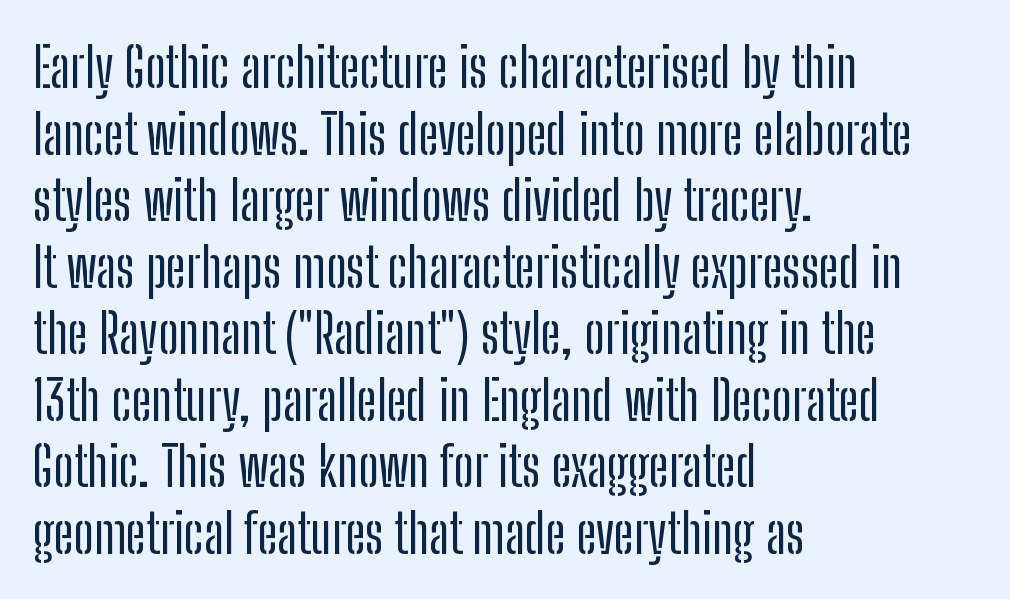
Leftover space on each line is placed entirely after the last word. Letters rest on an invisible, unmarked baseline. Looks like regular typesetting: each glyph gets only the width it needs. The horizontal fit of the characters is conventional and even. No feet cap the strokes, marking this as sans-serif type. You can tell it's not italic because the verticals are truly vertical.
